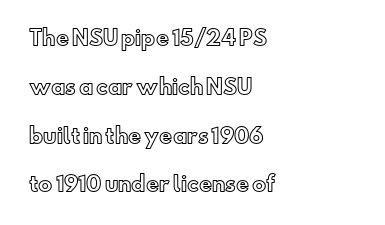
The image shows 20 px text type, upright; set left-aligned, loose line spacing (2.44x), normal letter spacing, not underlined.
